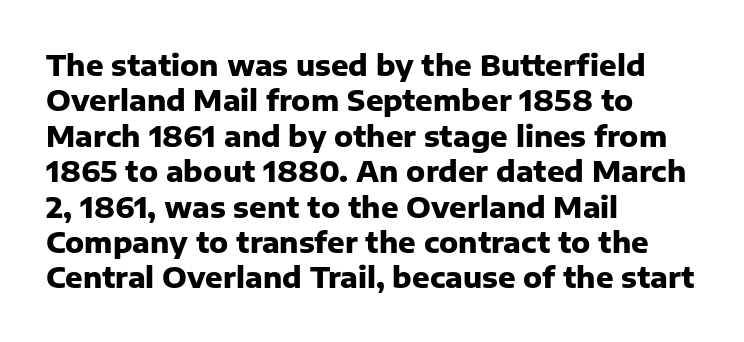
Typographically, this falls in the sans-serif category. Proportional: the letters do not fall into vertical columns. The space beneath each line is pristine and unruled. The rendering anchors every line to the left-hand side. The letters stand straight up with perfectly vertical stems.
